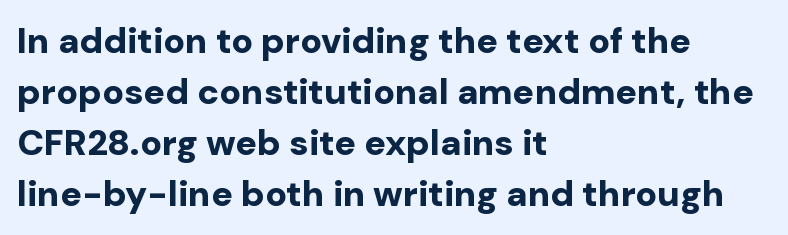
The type family on display is of the sans-serif kind. The rows are spaced the way most documents space them. Check under the words: just untouched page. Caption: multi-line text, flush left, ragged right. These lines are rendered in a variable-pitch font. In terms of posture, this sample is upright.
